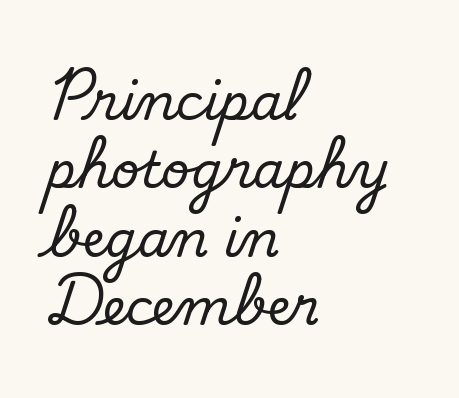
{"serif": "no", "bold": "no", "weight": "regular", "width": "normal", "stroke_contrast": "low", "x_height": "small", "monospaced": "no", "underline": "no", "align": "left", "line_spacing": "normal", "line_spacing_ratio": 1.37, "letter_spacing": "normal", "letter_spacing_em": 0.0, "glyph_px": 50}
